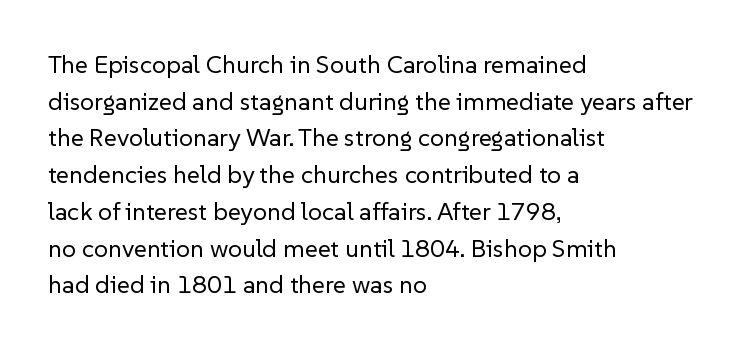
Q: Is the text bold? A: No.
Q: Is the text italic (slanted)? A: No, it is upright.
Q: Is the text underlined? A: No.
Q: How is the paragraph aligned? A: Left-aligned.
Q: Is the spacing between letters normal or unusually wide? A: Normal.
Q: Is the spacing between lines tight, normal or loose? A: Normal.
